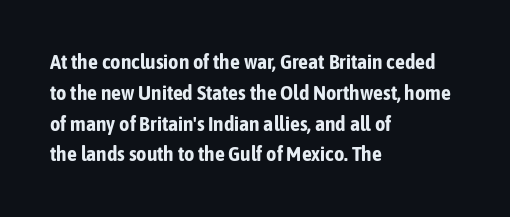
{"italic": "no", "bold": "yes", "underline": "no", "align": "left", "line_spacing": "normal", "line_spacing_ratio": 1.54, "letter_spacing": "normal", "letter_spacing_em": 0.0, "glyph_px": 20}
